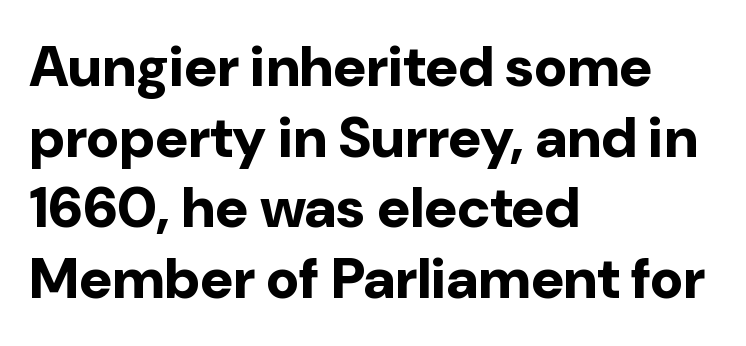
The image shows 57 px bold sans-serif type, upright; set left-aligned, line spacing 1.24x, normal letter spacing, not underlined; low stroke contrast and a medium x-height.
